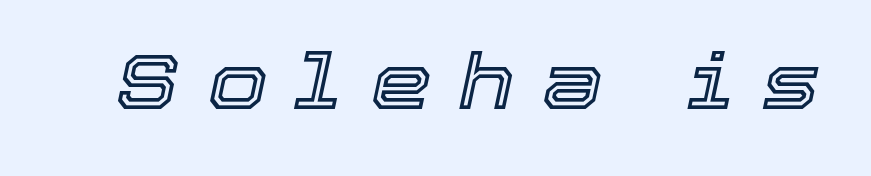
Students, note that the glyphs here are deliberately spaced far apart. Do the characters align in a grid? No, the font is proportional. Slant detected: the letters are inclined. A bare baseline throughout the passage.
